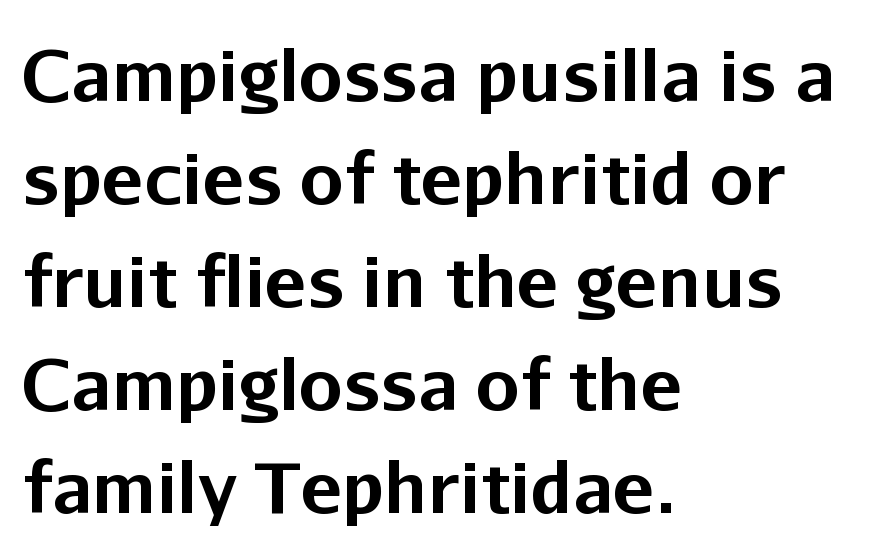
{"serif": "no", "italic": "no", "bold": "yes", "weight": "bold", "width": "normal", "stroke_contrast": "low", "x_height": "medium", "monospaced": "no", "underline": "no", "align": "left", "line_spacing": "normal", "line_spacing_ratio": 1.47, "letter_spacing": "normal", "letter_spacing_em": 0.0, "glyph_px": 70}
